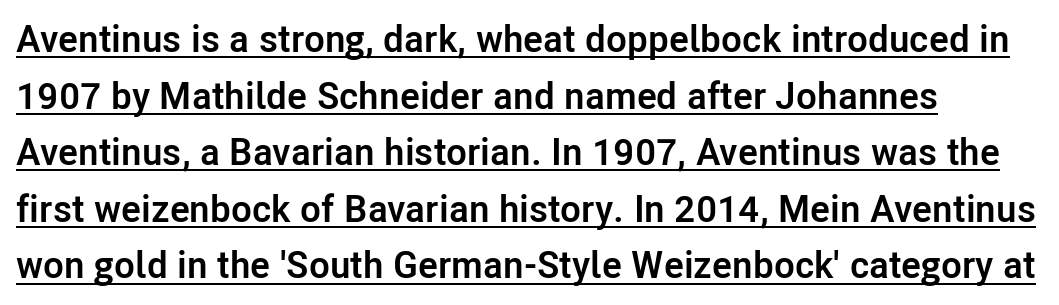
{"serif": "no", "italic": "no", "bold": "yes", "weight": "semibold", "width": "normal", "stroke_contrast": "low", "x_height": "medium", "monospaced": "no", "underline": "yes", "align": "left", "line_spacing": "normal", "line_spacing_ratio": 1.49, "letter_spacing": "normal", "letter_spacing_em": 0.0, "glyph_px": 38}
